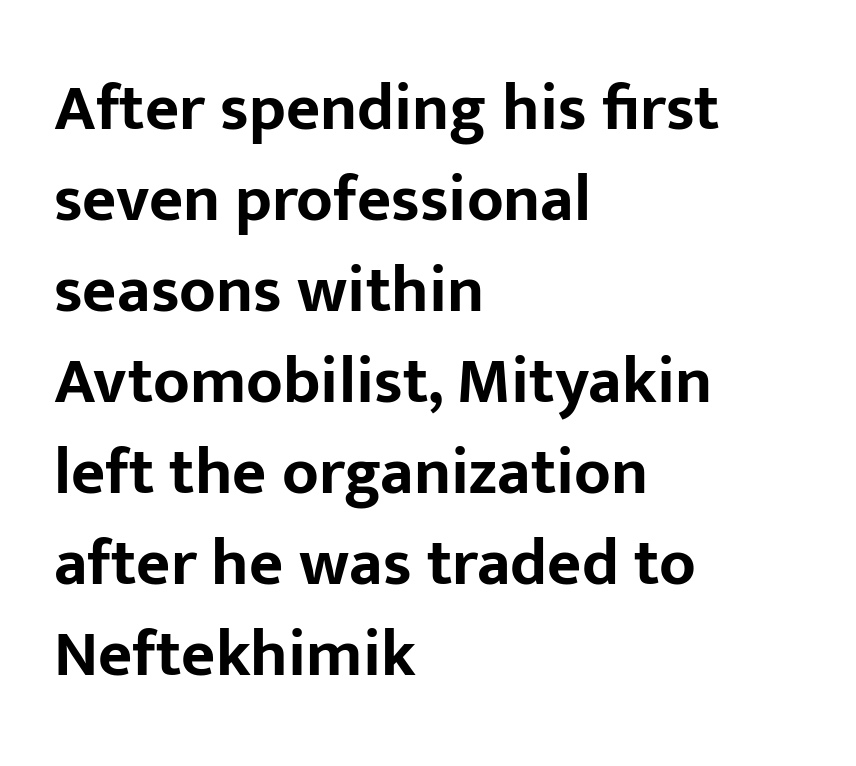
{"serif": "no", "italic": "no", "bold": "yes", "weight": "bold", "width": "normal", "stroke_contrast": "low", "x_height": "medium", "monospaced": "no", "underline": "no", "align": "left", "line_spacing": "normal", "line_spacing_ratio": 1.38, "letter_spacing": "normal", "letter_spacing_em": 0.0, "glyph_px": 66}
